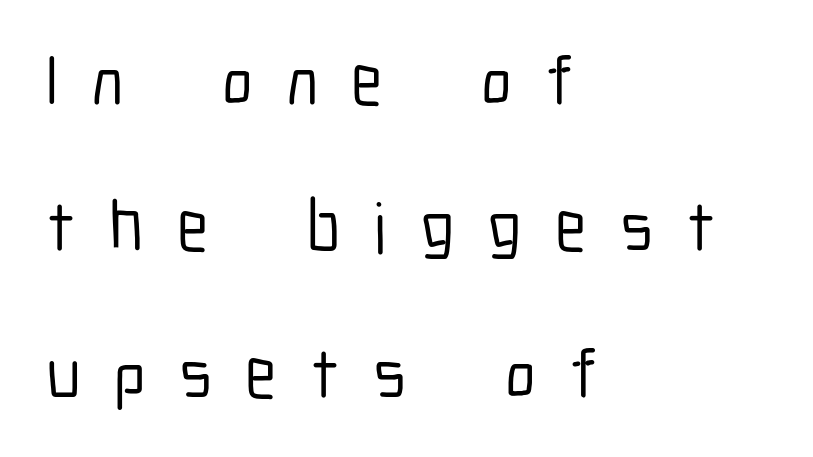
The image shows 71 px condensed sans-serif type, upright; set left-aligned, loose line spacing (2.06x), unusually wide letter spacing (+0.47 em), not underlined; low stroke contrast and a medium x-height.
